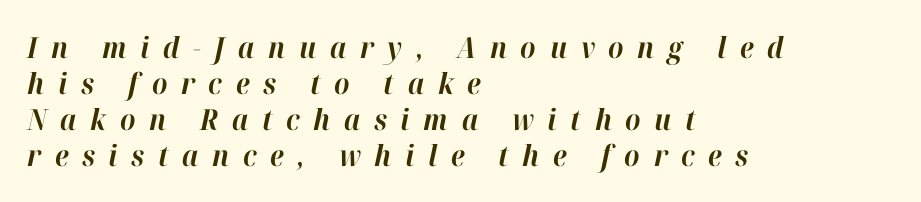
The image shows 29 px bold type, italic (leaning right); set left-aligned, line spacing 1.24x, unusually wide letter spacing (+0.47 em), not underlined; high stroke contrast and a medium x-height.
